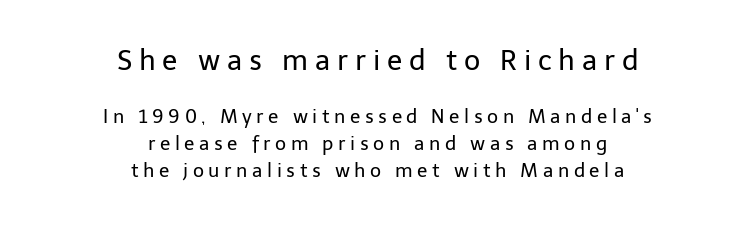
{"serif": "no", "italic": "no", "bold": "no", "weight": "regular", "width": "normal", "stroke_contrast": "low", "x_height": "medium", "monospaced": "no", "underline": "no", "align": "center", "line_spacing": "normal", "line_spacing_ratio": 1.42, "letter_spacing": "wide", "letter_spacing_em": 0.24, "larger_block": "first", "size_ratio": 1.47, "glyph_px": 28}
